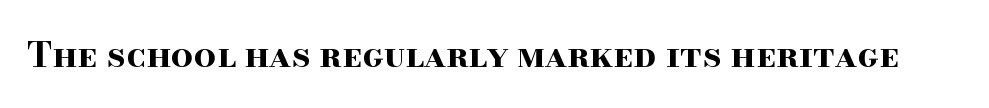
Q: Is the text bold? A: Yes.
Q: Is the text italic (slanted)? A: No, it is upright.
Q: Is the typeface a serif or a sans-serif typeface? A: Serif.
Q: Is the text underlined? A: No.
Q: Is the spacing between letters normal or unusually wide? A: Normal.
Q: Width (condensed, normal, or wide)? A: Wide.
Q: Stroke contrast? A: High.
Q: x-height? A: Small.
Q: Monospaced? A: No.
